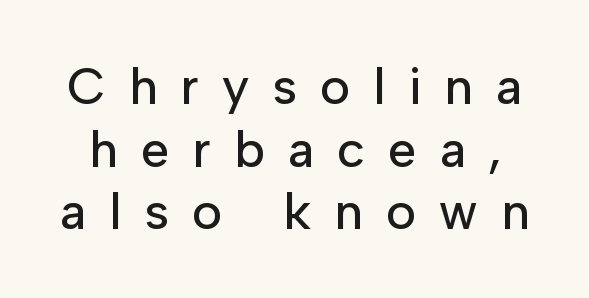
The image shows 51 px sans-serif type, upright; set line spacing 1.23x, unusually wide letter spacing (+0.46 em), not underlined; low stroke contrast and a medium x-height.
